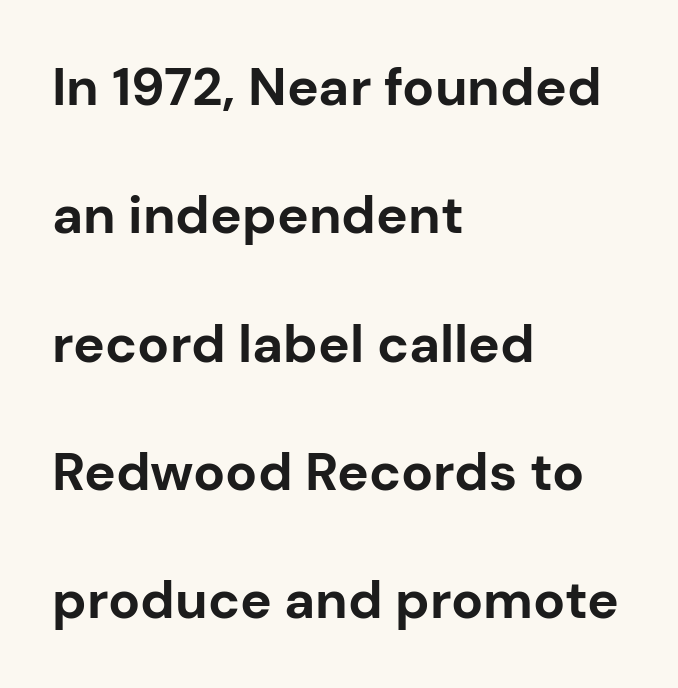
Q: Is the text bold? A: Yes.
Q: Is the text italic (slanted)? A: No, it is upright.
Q: Is the typeface a serif or a sans-serif typeface? A: Sans-serif.
Q: Is the text underlined? A: No.
Q: How is the paragraph aligned? A: Left-aligned.
Q: Is the spacing between letters normal or unusually wide? A: Normal.
Q: Is the spacing between lines tight, normal or loose? A: Loose.
Q: Width (condensed, normal, or wide)? A: Normal.
Q: Stroke contrast? A: Low.
Q: x-height? A: Medium.
Q: Monospaced? A: No.
